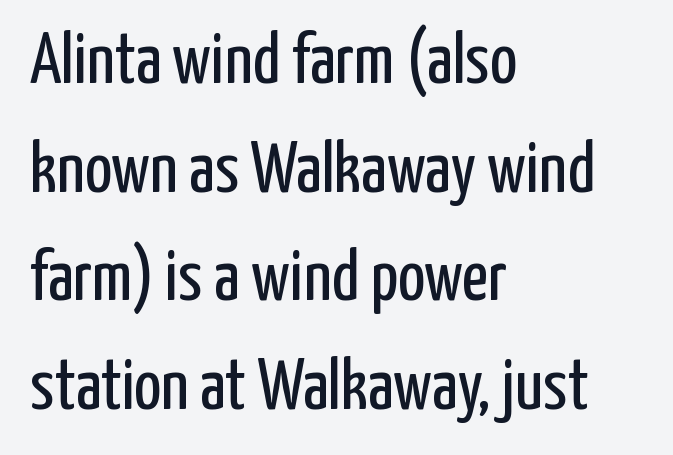
Here the designer chose a conventional face with non-uniform glyph widths. The lines are quadded left. Each new line begins a customary step beneath the previous one. Every stem runs plumb, perpendicular to the baseline. Is the letter spacing exaggerated? No — it looks like the ordinary default.
